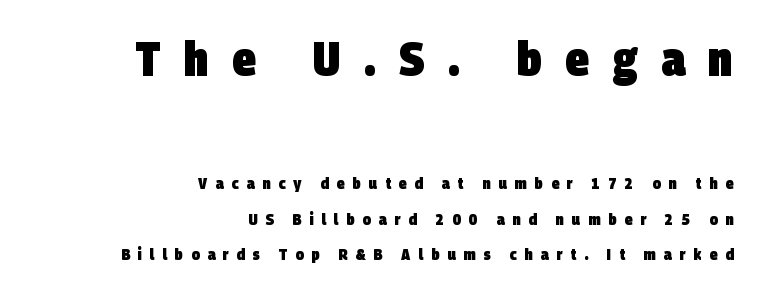
The image shows 48 px heavy, condensed sans-serif type; set right-aligned, loose line spacing (2.21x), unusually wide letter spacing (+0.49 em), not underlined; the first (top) block is 3.0x larger; low stroke contrast and a large x-height.
